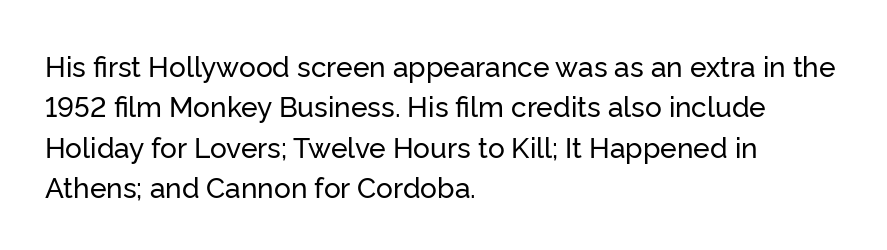
The image shows 28 px sans-serif type, upright; set left-aligned, normal line spacing (1.44x), normal letter spacing, not underlined; low stroke contrast and a medium x-height.
